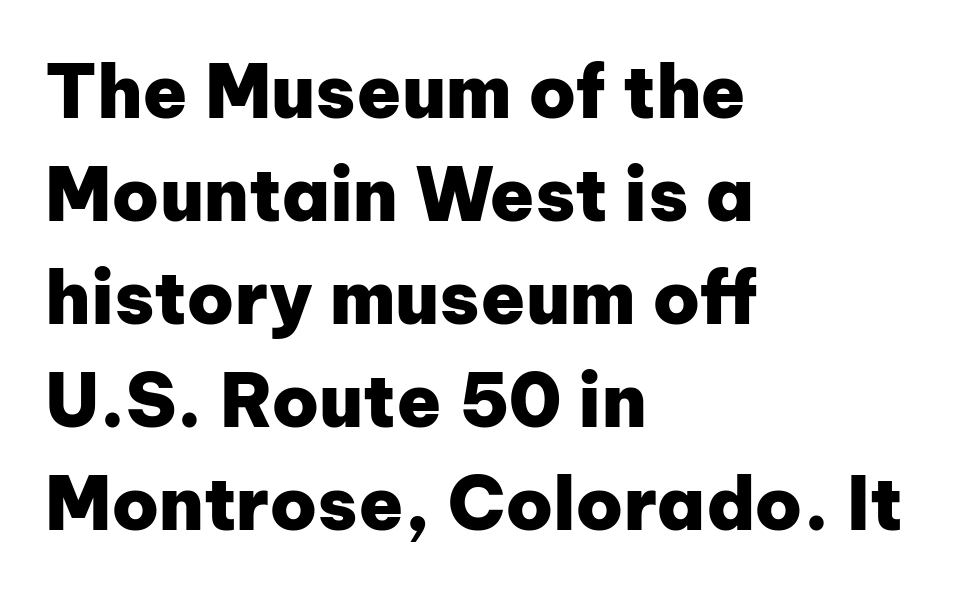
Q: Is the text bold? A: Yes.
Q: Is the text italic (slanted)? A: No, it is upright.
Q: Is the typeface a serif or a sans-serif typeface? A: Sans-serif.
Q: Is the text underlined? A: No.
Q: How is the paragraph aligned? A: Left-aligned.
Q: Is the spacing between letters normal or unusually wide? A: Normal.
Q: Is the spacing between lines tight, normal or loose? A: Normal.
Q: Width (condensed, normal, or wide)? A: Normal.
Q: Stroke contrast? A: Low.
Q: x-height? A: Medium.
Q: Monospaced? A: No.
